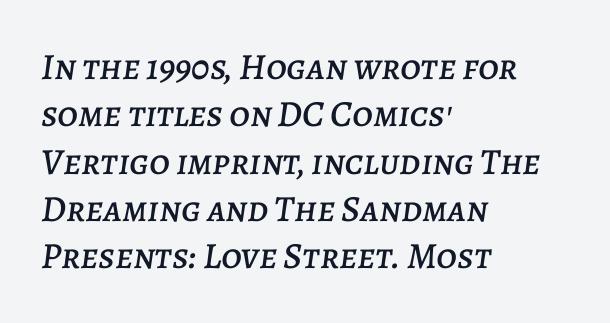
Is this a fixed-width face? No — the glyphs have proportional, varying widths. Every row of glyphs begins at an identical x-position on the left. Glyph-to-glyph distance matches everyday printed text. Honestly, the row spacing looks completely unremarkable. Check the space under the baseline: it is left empty.
